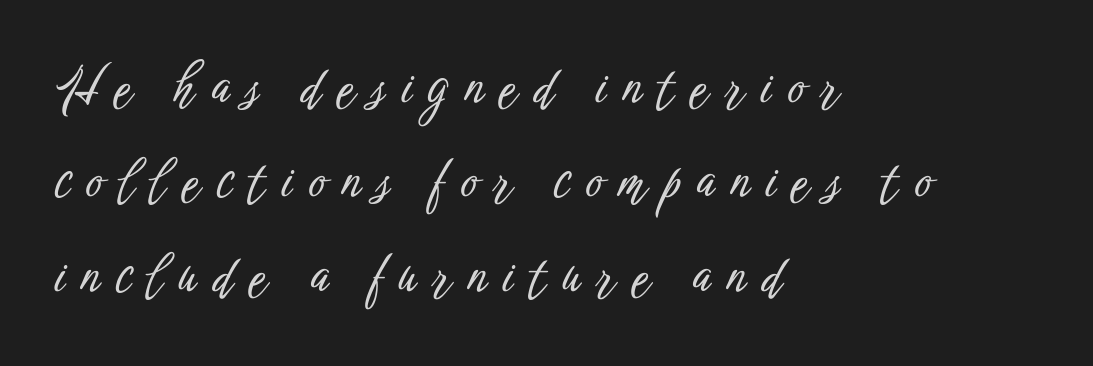
Spacing verdict: proportional, widths tailored to each character. The strip under each line holds only bare page. Font category for this specimen: sans-serif. Short note: letters widely spaced. Is the block centered? No — it sits flush against the left margin.
